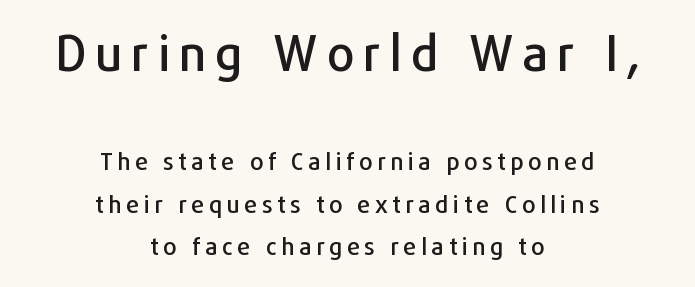
The image shows 49 px sans-serif type, upright; set centered, line spacing 1.76x, not underlined; the first (top) block is 2.04x larger; low stroke contrast and a medium x-height.
